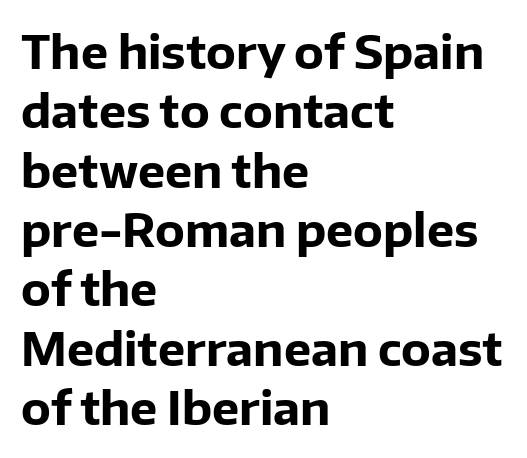
The image shows 46 px bold sans-serif type, upright; set left-aligned, normal line spacing (1.29x), normal letter spacing, not underlined; low stroke contrast and a medium x-height.
